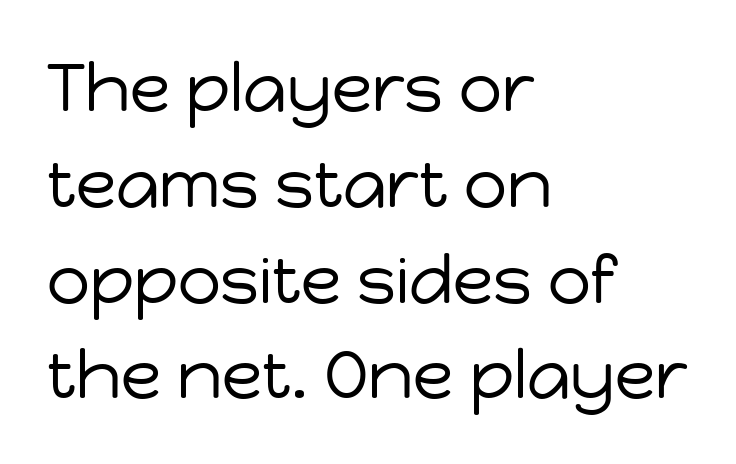
The image shows 67 px regular-weight sans-serif type, upright; set left-aligned, normal line spacing (1.43x), normal letter spacing, not underlined; low stroke contrast and a medium x-height.
